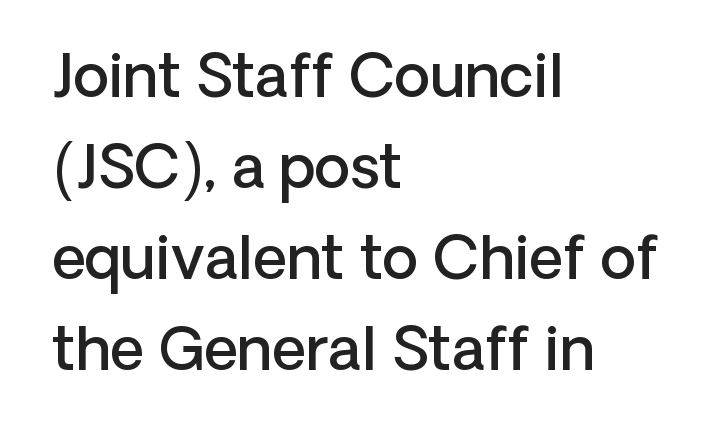
{"serif": "no", "italic": "no", "bold": "semi", "weight": "semibold", "width": "normal", "stroke_contrast": "low", "x_height": "medium", "monospaced": "no", "underline": "no", "align": "left", "line_spacing": "normal", "line_spacing_ratio": 1.54, "letter_spacing": "normal", "letter_spacing_em": 0.0, "glyph_px": 59}
